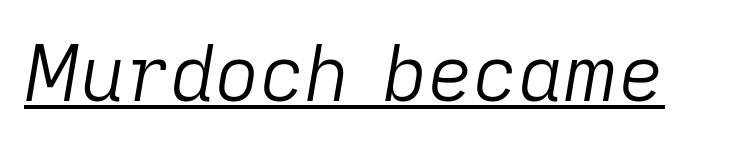
{"italic": "yes", "lean": "right", "slant_degrees": 9, "bold": "no", "weight": "light", "width": "normal", "stroke_contrast": "low", "x_height": "medium", "monospaced": "no", "underline": "yes", "letter_spacing": "normal", "letter_spacing_em": 0.0, "glyph_px": 78}
